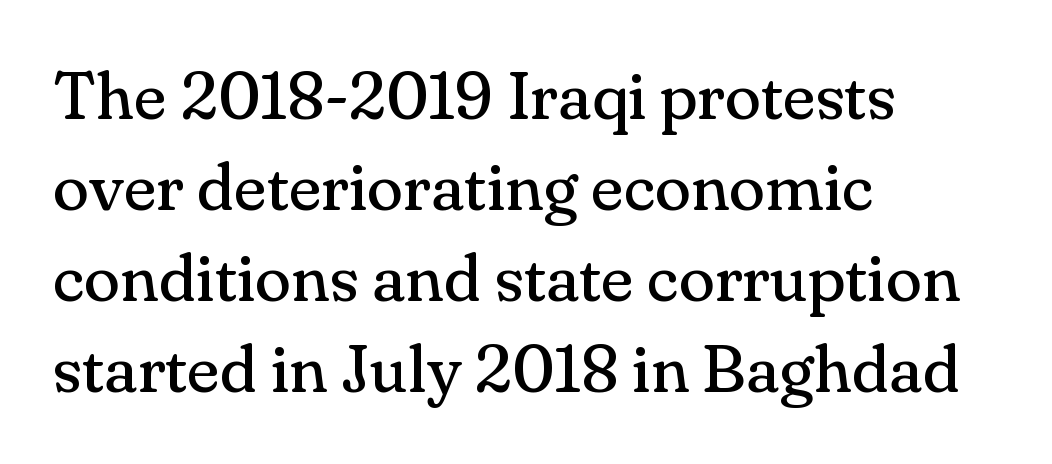
Look at the tracking — it's just the regular setting, nothing added. If you drew a line through each stem, it would be perfectly vertical. Honestly, the row spacing looks completely unremarkable. Letters rest on an invisible, unmarked baseline. The compositor pushed each line to the left boundary. The font family rendered here belongs to the serif group.
